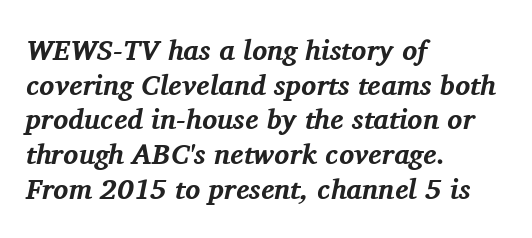
Emphasis-style slanted type is in use. Serifs: yes, visible at the terminals of the letterforms. The passage shown is emphatically bold. Every row of glyphs begins at an identical x-position on the left.
